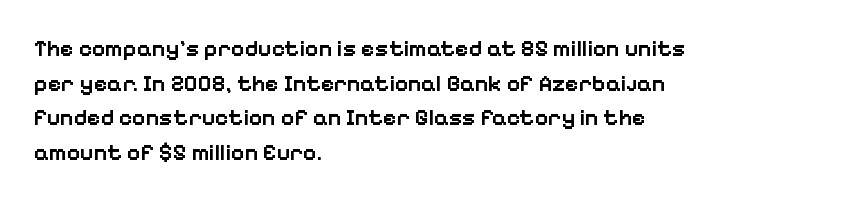
Students, observe: this is what conventionally led text looks like. Any mark beneath the type? The region is blank. On the weight axis this lands at semibold, roughly 600. These lines stack with their left ends in a neat column.
